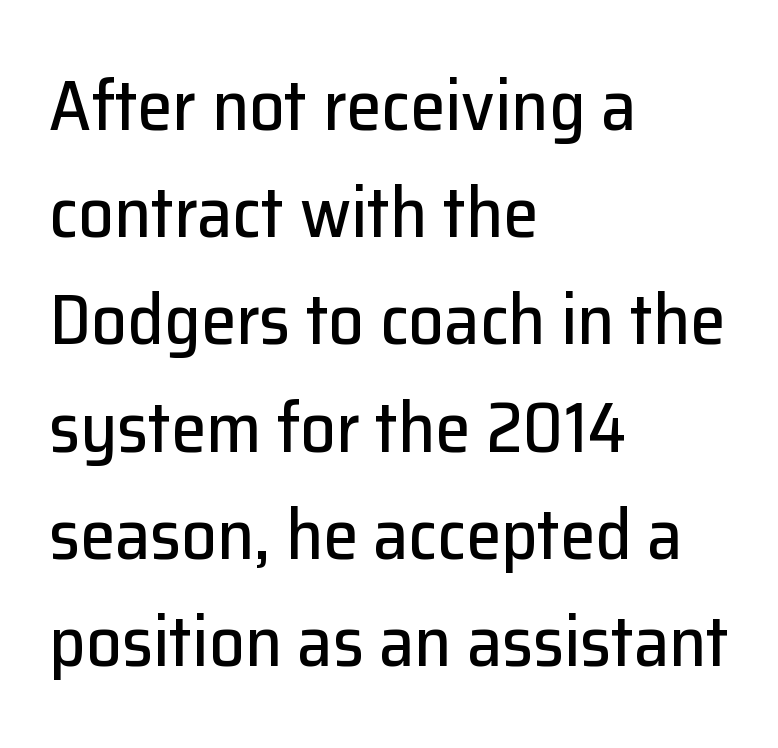
The image shows 71 px sans-serif type, upright; set left-aligned, normal line spacing (1.51x), normal letter spacing, not underlined; low stroke contrast and a medium x-height.
